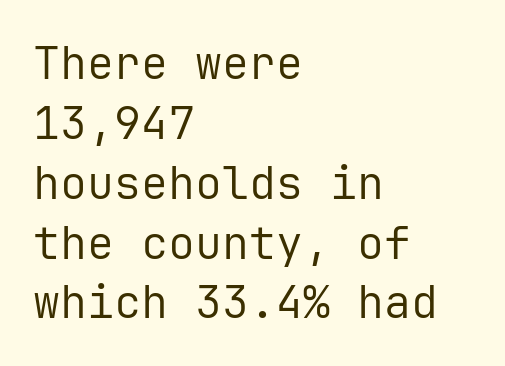
The image shows 45 px regular-weight sans-serif type, upright, monospaced; set left-aligned, normal line spacing (1.33x), normal letter spacing, not underlined; low stroke contrast and a medium x-height.
